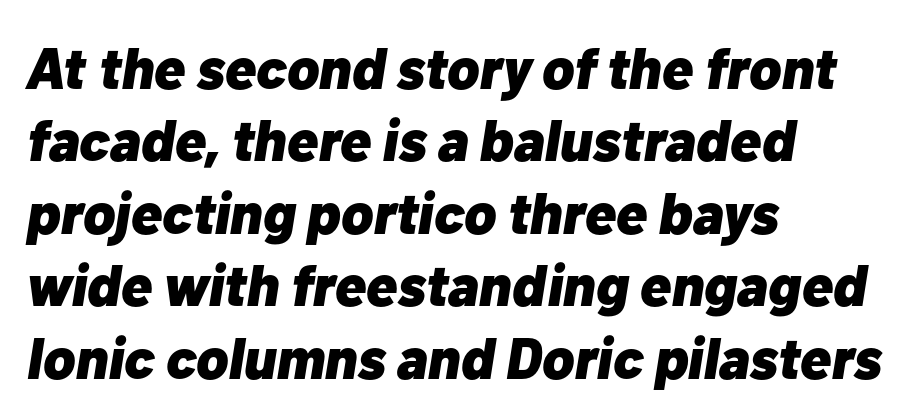
{"italic": "yes", "lean": "right", "slant_degrees": 10, "bold": "yes", "weight": "heavy", "width": "normal", "stroke_contrast": "low", "x_height": "medium", "monospaced": "no", "underline": "no", "align": "left", "line_spacing": "normal", "line_spacing_ratio": 1.25, "letter_spacing": "normal", "letter_spacing_em": 0.0, "glyph_px": 58}
